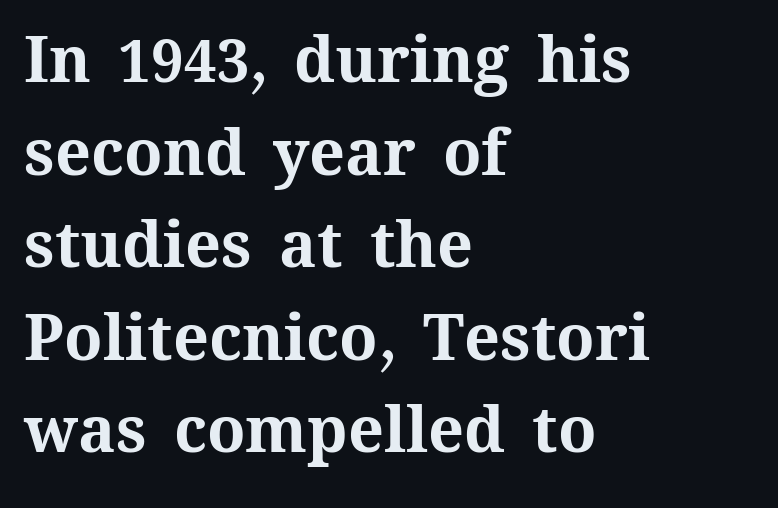
Think of a printed novel: that variable character pitch is what you see here. The paragraph shown leans on its left margin. In terms of leading, this rendering sits right in the middle. This is roman type, the default non-slanted kind.
